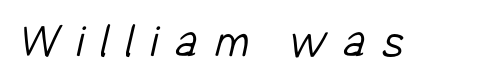
The passage shown is typed in a proportional face where columns would drift. Short note: letters widely spaced. Check where the strokes stop: nothing finishes them off — pure sans. Compared with a typical body face, this is equally light or lighter still.
